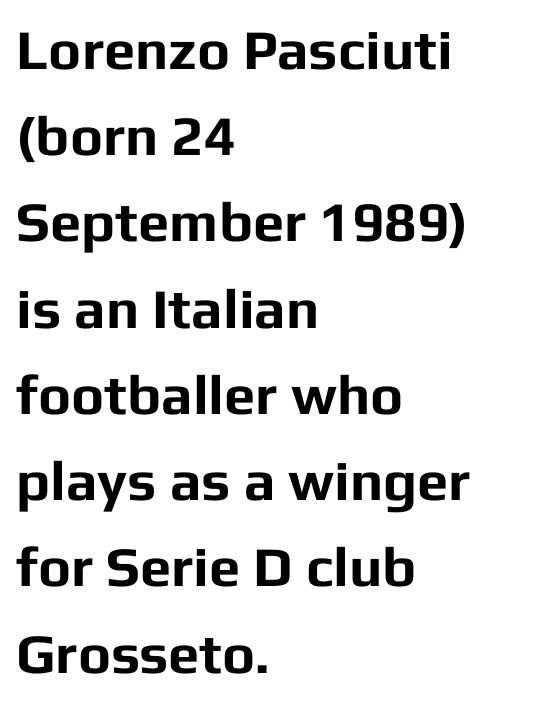
What's the leading like? Ordinary, nothing unusual. Check under the words: just untouched page. The rendering uses a bold face; every stroke is thick and dark. The glyphs in this specimen are sans serif.
